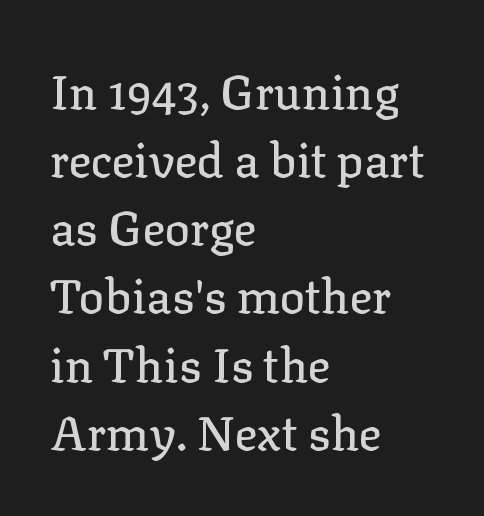
Q: Is the text italic (slanted)? A: No, it is upright.
Q: Is the typeface a serif or a sans-serif typeface? A: Serif.
Q: Is the text underlined? A: No.
Q: How is the paragraph aligned? A: Left-aligned.
Q: Is the spacing between letters normal or unusually wide? A: Normal.
Q: Is the spacing between lines tight, normal or loose? A: Normal.
Q: Width (condensed, normal, or wide)? A: Normal.
Q: Stroke contrast? A: Low.
Q: x-height? A: Medium.
Q: Monospaced? A: No.
